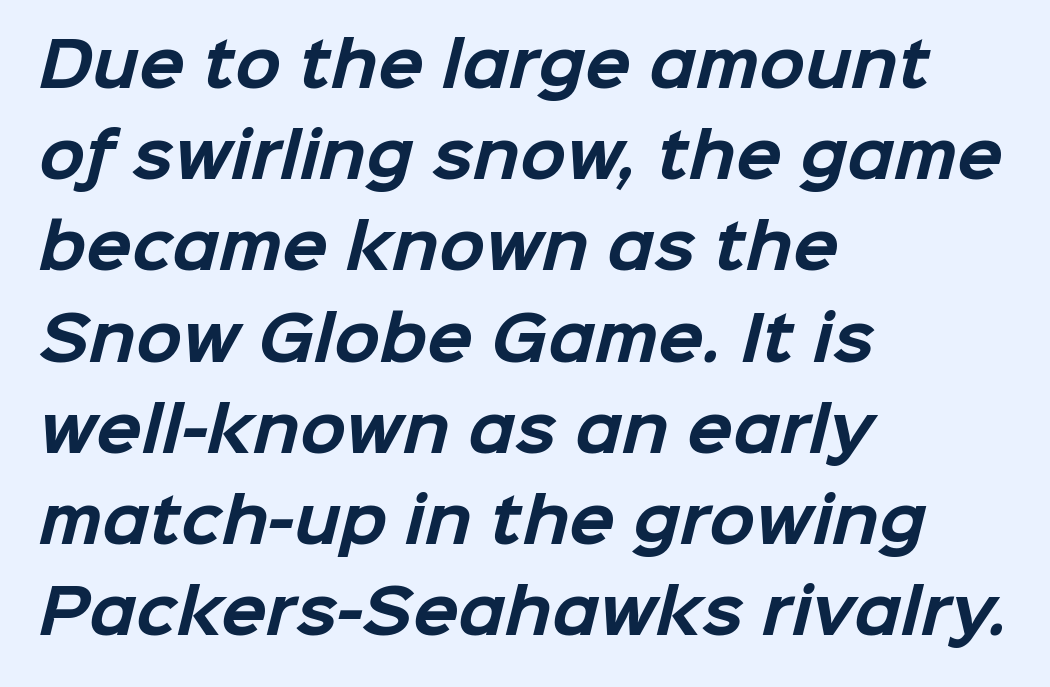
Q: Is the text bold? A: Yes.
Q: Is the typeface a serif or a sans-serif typeface? A: Sans-serif.
Q: Is the text underlined? A: No.
Q: How is the paragraph aligned? A: Left-aligned.
Q: Is the spacing between letters normal or unusually wide? A: Normal.
Q: Is the spacing between lines tight, normal or loose? A: Normal.
Q: Width (condensed, normal, or wide)? A: Normal.
Q: Stroke contrast? A: Low.
Q: x-height? A: Medium.
Q: Monospaced? A: No.
